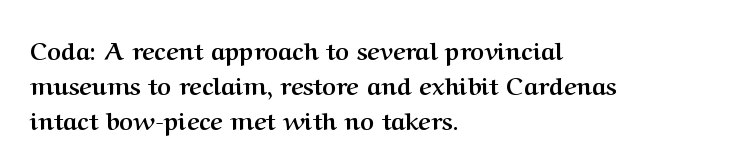
The image shows 24 px bold type, upright; set left-aligned, normal line spacing (1.45x), normal letter spacing, not underlined.
